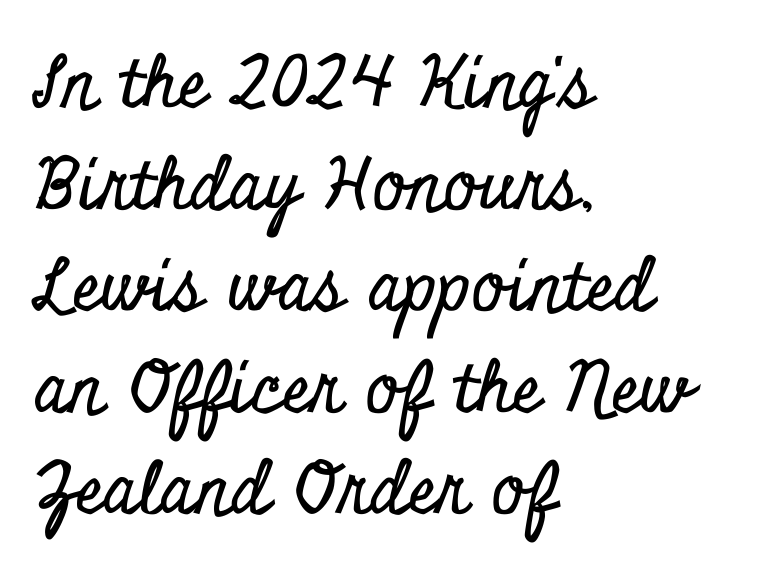
Q: Is the text italic (slanted)? A: Yes.
Q: Is the typeface a serif or a sans-serif typeface? A: Serif.
Q: Is the text underlined? A: No.
Q: How is the paragraph aligned? A: Left-aligned.
Q: Is the spacing between letters normal or unusually wide? A: Normal.
Q: Is the spacing between lines tight, normal or loose? A: Normal.
Q: Width (condensed, normal, or wide)? A: Condensed.
Q: Stroke contrast? A: Low.
Q: x-height? A: Small.
Q: Monospaced? A: No.
